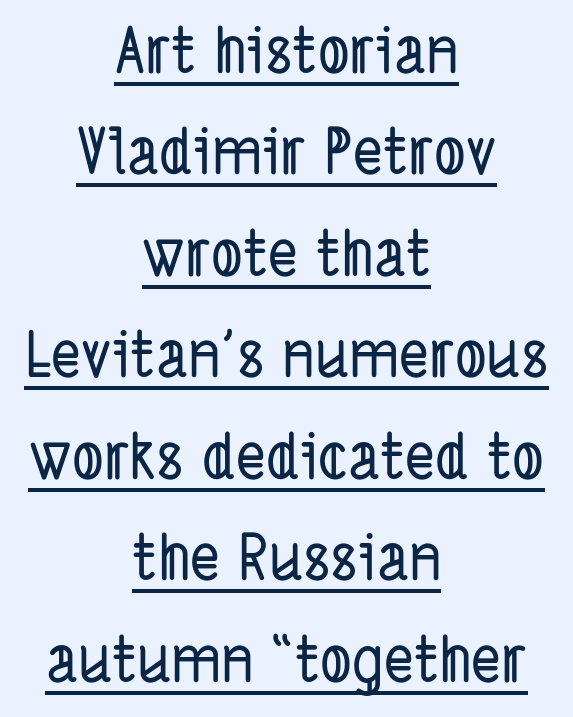
{"serif": "no", "width": "condensed", "stroke_contrast": "low", "x_height": "medium", "monospaced": "no", "underline": "yes", "align": "center", "line_spacing": "normal", "line_spacing_ratio": 1.61, "letter_spacing": "normal", "letter_spacing_em": 0.0, "glyph_px": 63}
